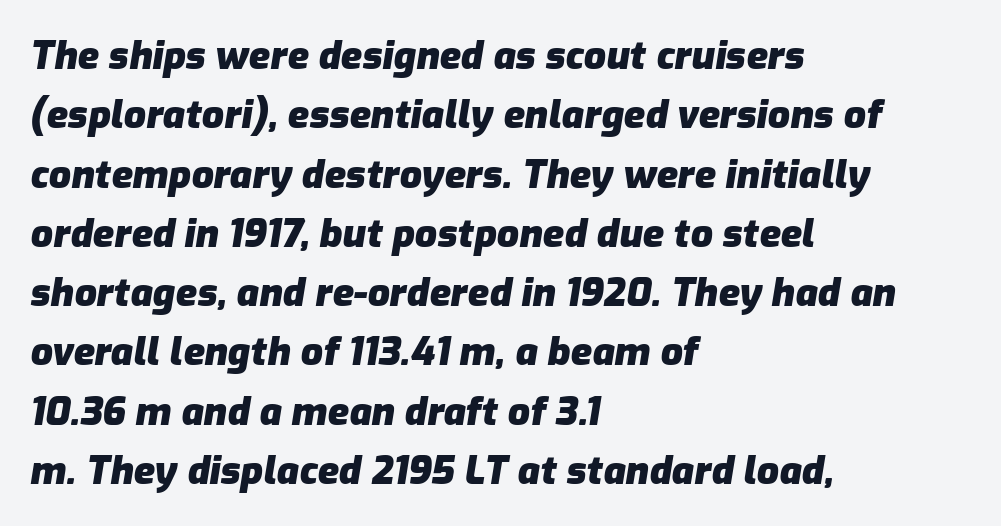
{"italic": "yes", "lean": "right", "slant_degrees": 9, "bold": "yes", "weight": "heavy", "width": "normal", "stroke_contrast": "low", "x_height": "medium", "monospaced": "no", "underline": "no", "align": "left", "line_spacing": "normal", "line_spacing_ratio": 1.52, "letter_spacing": "normal", "letter_spacing_em": 0.0, "glyph_px": 39}
